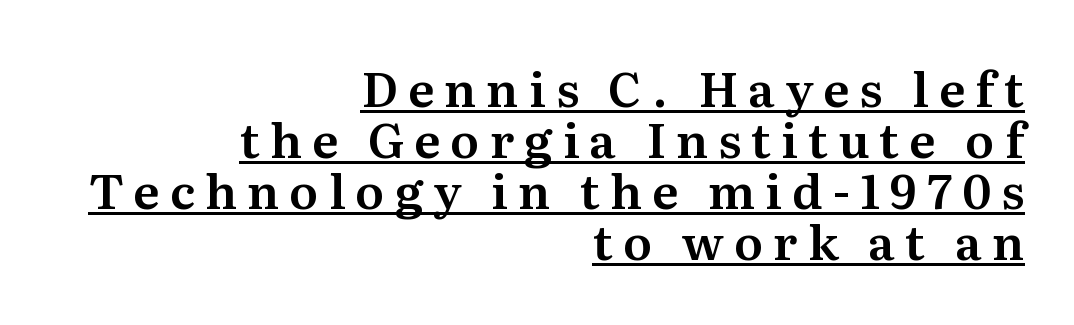
Q: Is the text italic (slanted)? A: No, it is upright.
Q: Is the typeface a serif or a sans-serif typeface? A: Serif.
Q: Is the text underlined? A: Yes.
Q: How is the paragraph aligned? A: Right-aligned.
Q: Is the spacing between letters normal or unusually wide? A: Unusually wide.
Q: Is the spacing between lines tight, normal or loose? A: Tight.
Q: Width (condensed, normal, or wide)? A: Normal.
Q: Stroke contrast? A: Medium.
Q: x-height? A: Medium.
Q: Monospaced? A: No.
